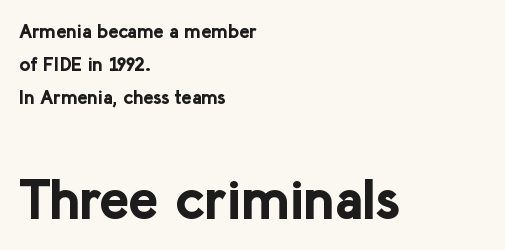
Q: Is the text bold? A: Yes.
Q: Is the text italic (slanted)? A: No, it is upright.
Q: Is the typeface a serif or a sans-serif typeface? A: Sans-serif.
Q: Is the text underlined? A: No.
Q: How is the paragraph aligned? A: Left-aligned.
Q: Is the spacing between letters normal or unusually wide? A: Normal.
Q: Which block of text is set in a larger size, the first (top) or the second (bottom)? A: The second (bottom) one.
Q: Width (condensed, normal, or wide)? A: Normal.
Q: Stroke contrast? A: Low.
Q: x-height? A: Medium.
Q: Monospaced? A: No.
